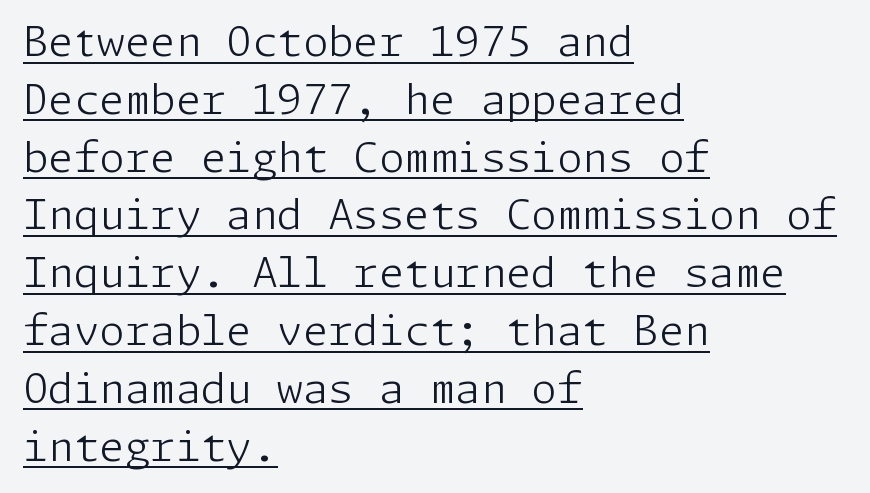
{"serif": "no", "italic": "no", "bold": "no", "weight": "light", "width": "normal", "stroke_contrast": "low", "x_height": "medium", "underline": "yes", "align": "left", "line_spacing": "normal", "line_spacing_ratio": 1.41, "letter_spacing": "normal", "letter_spacing_em": 0.0, "glyph_px": 41}
